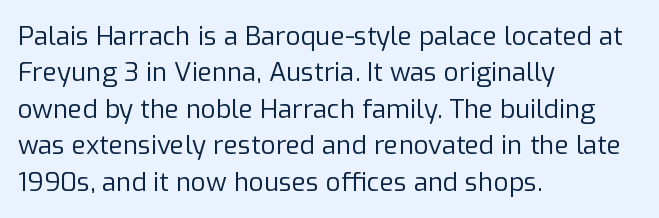
Q: Is the text bold? A: No.
Q: Is the text italic (slanted)? A: No, it is upright.
Q: Is the text underlined? A: No.
Q: How is the paragraph aligned? A: Left-aligned.
Q: Is the spacing between letters normal or unusually wide? A: Normal.
Q: Is the spacing between lines tight, normal or loose? A: Normal.
